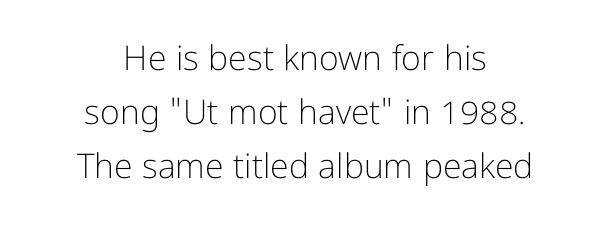
I'd call this a sans setting — the letters go barefoot. Heft: none added — not bold. The gap between lines stays unmarked. The specimen reads as upright at a glance.
